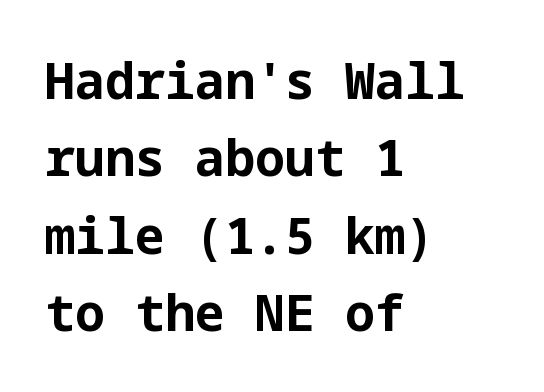
{"serif": "no", "italic": "no", "bold": "yes", "weight": "bold", "width": "normal", "stroke_contrast": "low", "x_height": "medium", "underline": "no", "align": "left", "line_spacing": "normal", "line_spacing_ratio": 1.55, "letter_spacing": "normal", "letter_spacing_em": 0.0, "glyph_px": 50}
